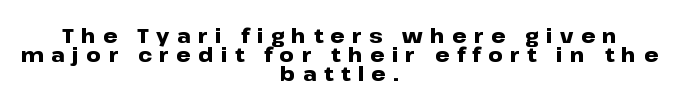
Q: Is the text bold? A: Yes.
Q: Is the text italic (slanted)? A: No, it is upright.
Q: Is the text underlined? A: No.
Q: How is the paragraph aligned? A: Centered.
Q: Is the spacing between letters normal or unusually wide? A: Unusually wide.
Q: Is the spacing between lines tight, normal or loose? A: Tight.
